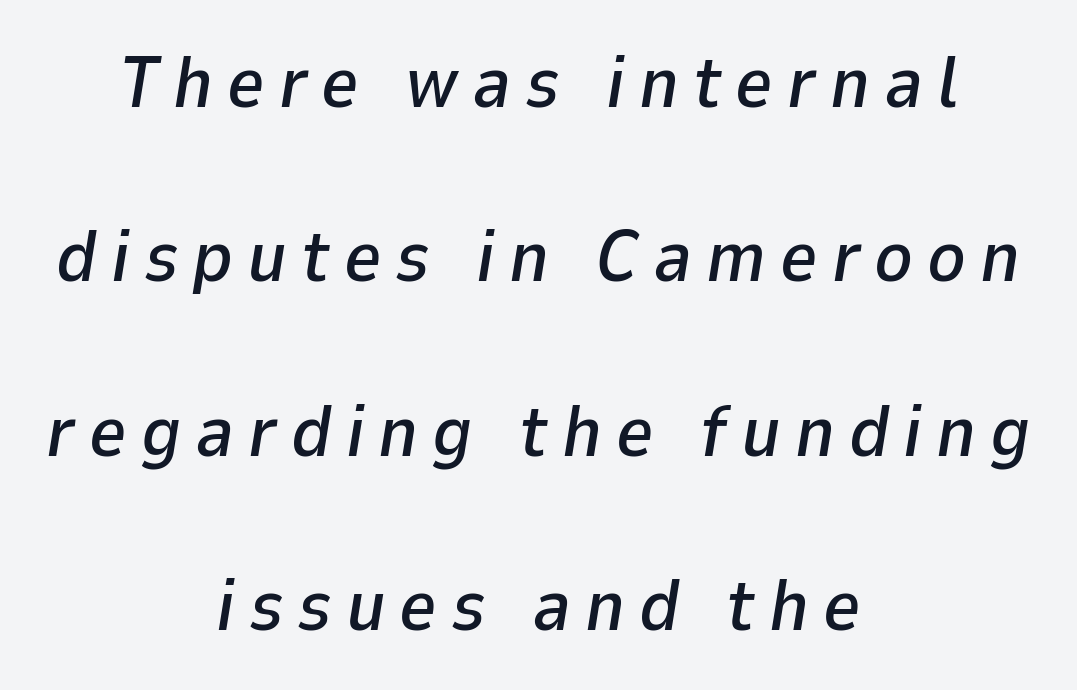
Does the leading feel generous? Absolutely, it's lavish. One-word summary of the alignment: center. The letters advance in unequal steps, a hallmark of proportional type. A bare baseline throughout the passage. The text carries the slant typical of an italic or oblique font.
